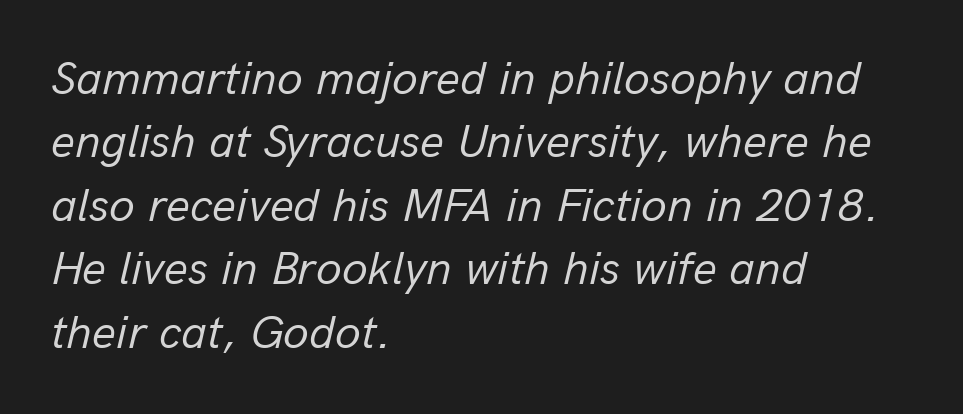
Inter-character spacing is left at the font's built-in metrics. The zone under the glyphs is completely vacant. This sample has the flowing, uneven cadence of proportional lettering. In CSS terms this would be text-align: left. The axis of the letterforms is tilted away from vertical. Vertical stems look standard width or narrower in stroke.
